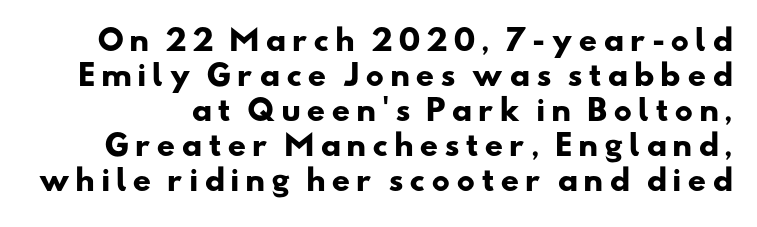
{"serif": "no", "bold": "yes", "weight": "heavy", "width": "wide", "stroke_contrast": "low", "x_height": "small", "monospaced": "no", "underline": "no", "line_spacing_ratio": 1.21, "glyph_px": 29}
